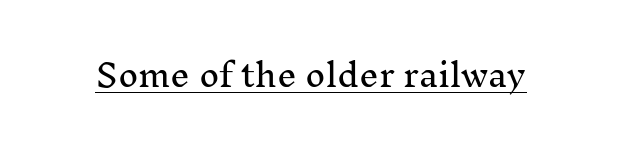
Q: Is the text italic (slanted)? A: No, it is upright.
Q: Is the typeface a serif or a sans-serif typeface? A: Serif.
Q: Is the text underlined? A: Yes.
Q: Is the spacing between letters normal or unusually wide? A: Normal.
Q: Width (condensed, normal, or wide)? A: Normal.
Q: Stroke contrast? A: Medium.
Q: x-height? A: Medium.
Q: Monospaced? A: No.
